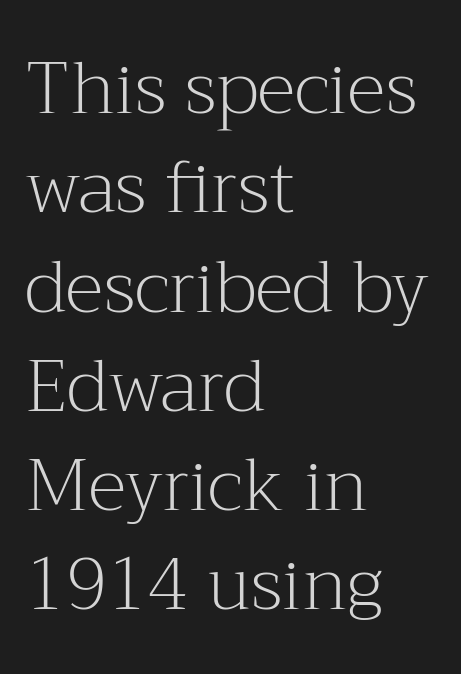
Q: Is the text bold? A: No.
Q: Is the text italic (slanted)? A: No, it is upright.
Q: Is the typeface a serif or a sans-serif typeface? A: Serif.
Q: Is the text underlined? A: No.
Q: How is the paragraph aligned? A: Left-aligned.
Q: Is the spacing between letters normal or unusually wide? A: Normal.
Q: Is the spacing between lines tight, normal or loose? A: Normal.
Q: Width (condensed, normal, or wide)? A: Normal.
Q: Stroke contrast? A: Medium.
Q: x-height? A: Medium.
Q: Monospaced? A: No.
